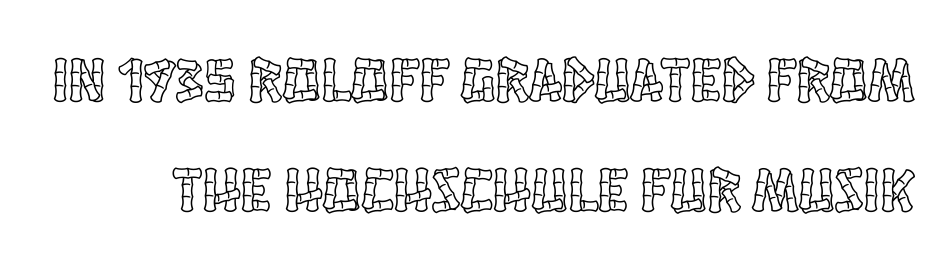
The face used here is proportionally spaced, like ordinary book or web type. Style check: upright. Glyph-to-glyph distance matches everyday printed text. The glyphs are unaccompanied by any horizontal stroke below them.
